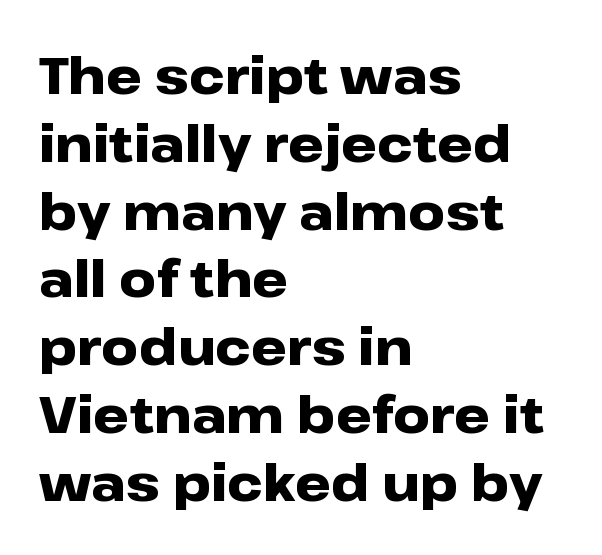
Q: Is the text bold? A: Yes.
Q: Is the text italic (slanted)? A: No, it is upright.
Q: Is the typeface a serif or a sans-serif typeface? A: Sans-serif.
Q: Is the text underlined? A: No.
Q: How is the paragraph aligned? A: Left-aligned.
Q: Is the spacing between letters normal or unusually wide? A: Normal.
Q: Is the spacing between lines tight, normal or loose? A: Normal.
Q: Width (condensed, normal, or wide)? A: Wide.
Q: Stroke contrast? A: Low.
Q: x-height? A: Medium.
Q: Monospaced? A: No.
